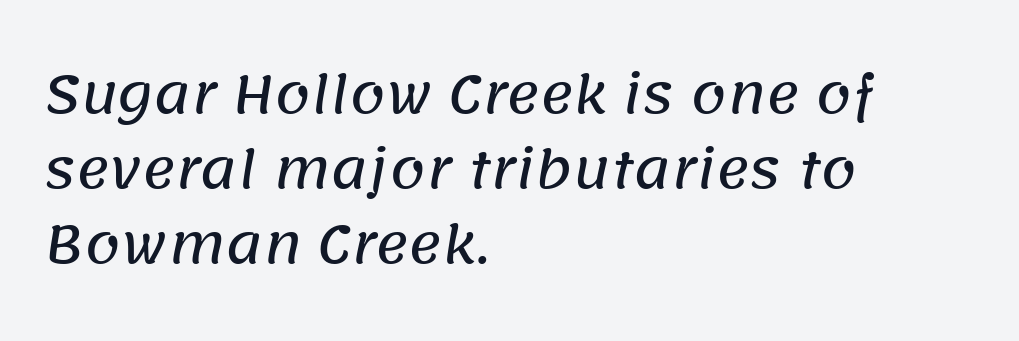
Q: Is the typeface a serif or a sans-serif typeface? A: Sans-serif.
Q: Is the text underlined? A: No.
Q: How is the paragraph aligned? A: Left-aligned.
Q: Is the spacing between letters normal or unusually wide? A: Normal.
Q: Is the spacing between lines tight, normal or loose? A: Normal.
Q: Width (condensed, normal, or wide)? A: Normal.
Q: Stroke contrast? A: Low.
Q: x-height? A: Large.
Q: Monospaced? A: No.
